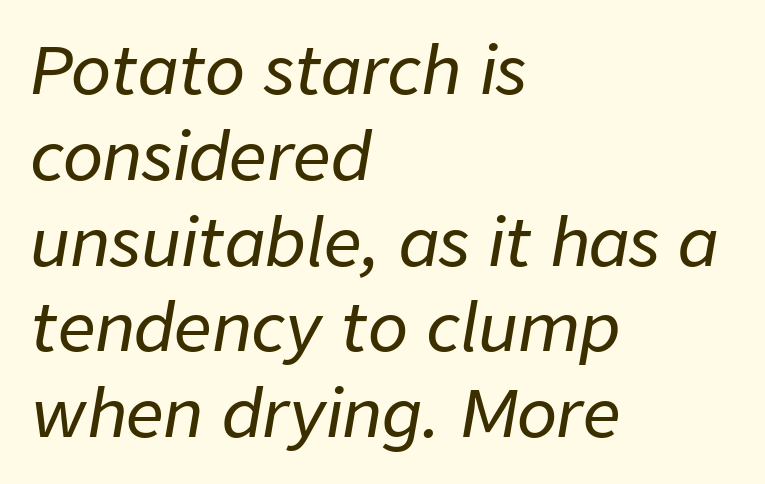
The leading is moderate, giving the passage an even texture. The baseline area is clear. Spacing verdict: proportional, widths tailored to each character. Every row of glyphs begins at an identical x-position on the left.
